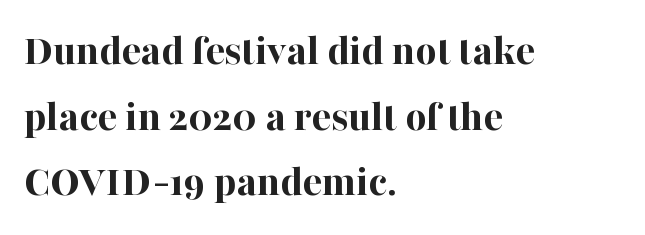
Check the space under the baseline: it is left empty. Leading: standard. A classic flush-left, rag-right setting is used for this passage. Vertical strokes here are truly vertical. Its strokes are broad and dark, the hallmark of bold type. I'd call this a serif setting — the letters wear small feet.
